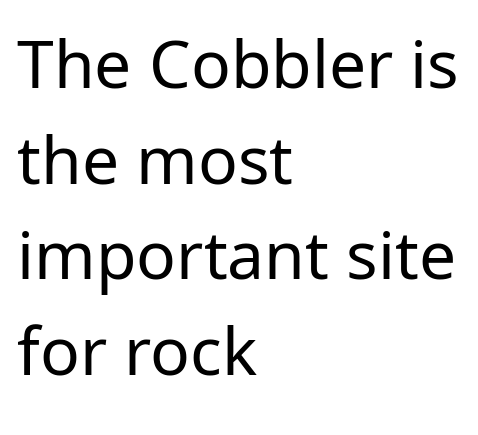
{"serif": "no", "italic": "no", "bold": "no", "weight": "regular", "width": "normal", "stroke_contrast": "low", "x_height": "medium", "monospaced": "no", "underline": "no", "align": "left", "line_spacing": "normal", "line_spacing_ratio": 1.45, "letter_spacing": "normal", "letter_spacing_em": 0.0, "glyph_px": 66}
